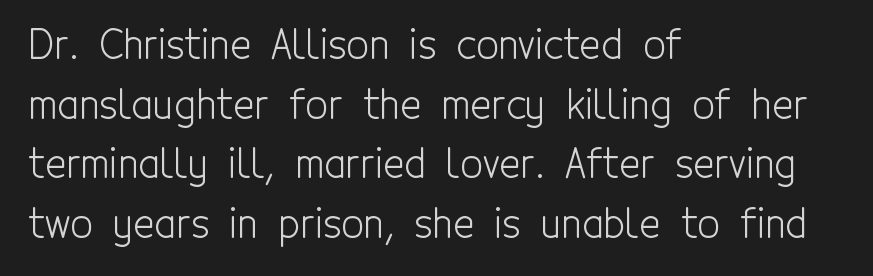
Q: Is the text bold? A: No.
Q: Is the text italic (slanted)? A: No, it is upright.
Q: Is the typeface a serif or a sans-serif typeface? A: Sans-serif.
Q: Is the text underlined? A: No.
Q: How is the paragraph aligned? A: Left-aligned.
Q: Is the spacing between letters normal or unusually wide? A: Normal.
Q: Is the spacing between lines tight, normal or loose? A: Normal.
Q: Width (condensed, normal, or wide)? A: Condensed.
Q: x-height? A: Medium.
Q: Monospaced? A: No.
